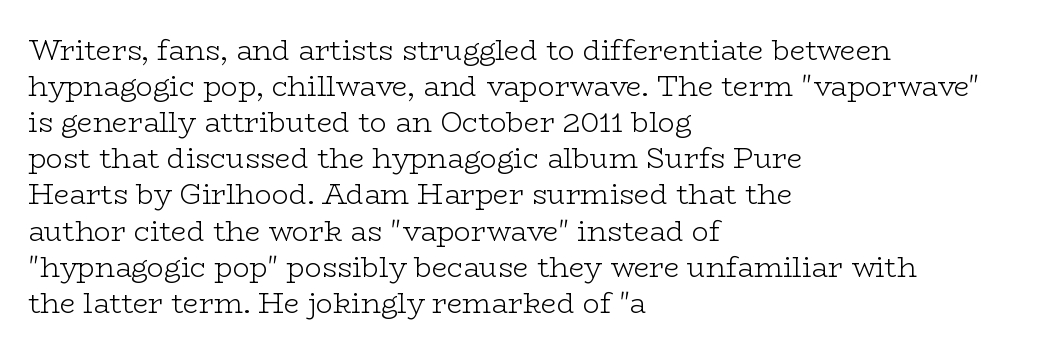
The image shows 28 px light, wide serif type, upright; set left-aligned, normal line spacing (1.29x), normal letter spacing, not underlined; low stroke contrast and a medium x-height.
